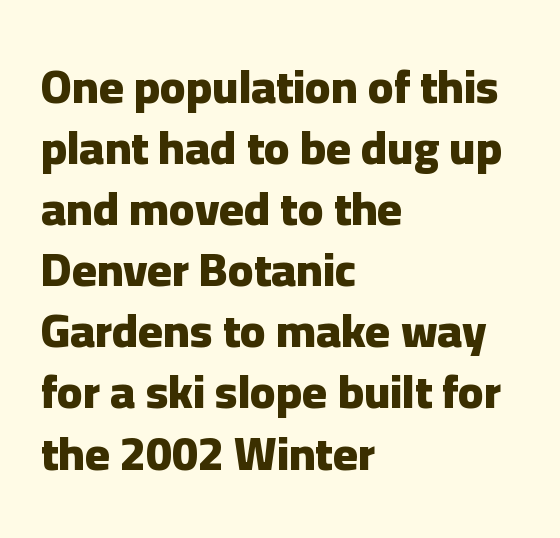
{"serif": "no", "italic": "no", "bold": "yes", "weight": "heavy", "width": "normal", "stroke_contrast": "low", "x_height": "medium", "monospaced": "no", "underline": "no", "align": "left", "line_spacing": "normal", "line_spacing_ratio": 1.3, "letter_spacing": "normal", "letter_spacing_em": 0.0, "glyph_px": 47}
